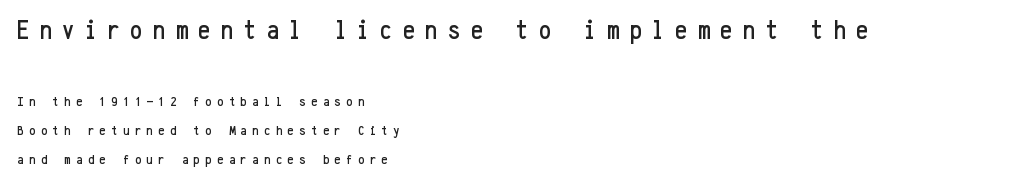
{"italic": "no", "underline": "no", "align": "left", "line_spacing": "loose", "line_spacing_ratio": 2.07, "letter_spacing": "wide", "letter_spacing_em": 0.39, "larger_block": "first", "size_ratio": 1.93, "glyph_px": 27}
